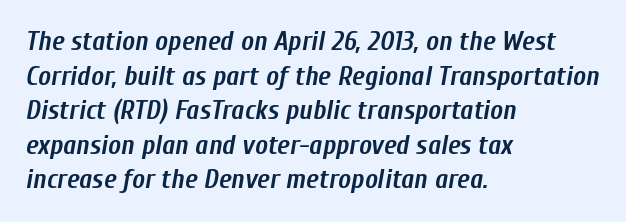
{"italic": "yes", "lean": "right", "slant_degrees": 10, "bold": "yes", "underline": "no", "align": "left", "line_spacing": "normal", "line_spacing_ratio": 1.28, "letter_spacing": "normal", "letter_spacing_em": 0.0, "glyph_px": 27}
